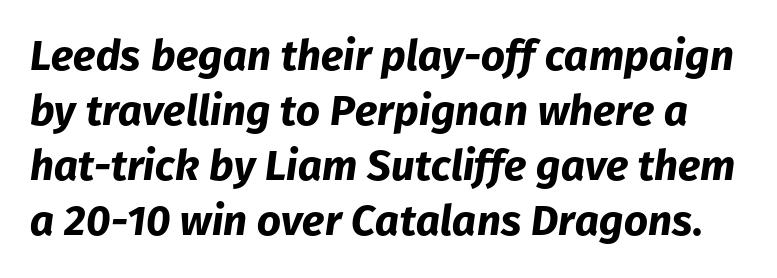
{"italic": "yes", "lean": "right", "slant_degrees": 8, "bold": "yes", "weight": "bold", "width": "normal", "stroke_contrast": "low", "x_height": "medium", "monospaced": "no", "underline": "no", "line_spacing": "normal", "line_spacing_ratio": 1.31, "letter_spacing": "normal", "letter_spacing_em": 0.0, "glyph_px": 42}
